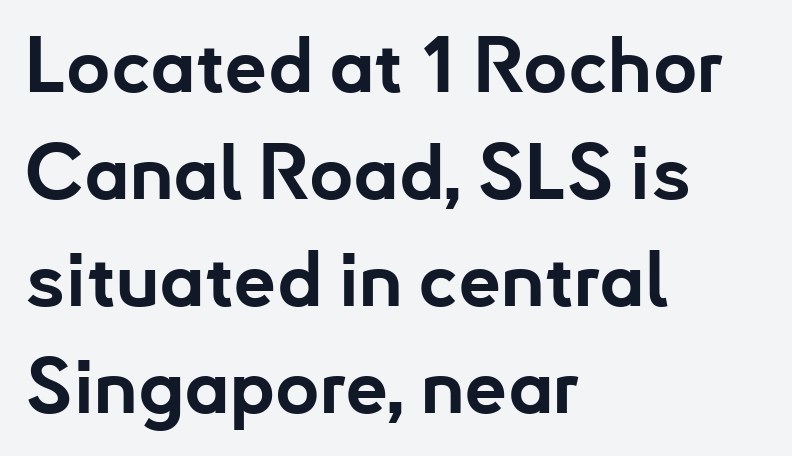
The image shows 76 px bold sans-serif type, upright; set left-aligned, normal line spacing (1.41x), normal letter spacing, not underlined; low stroke contrast and a small x-height.
